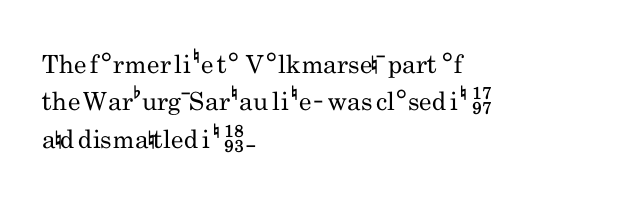
In CSS terms this would be text-align: left. Descenders are the only things crossing below the line. One glance says typical: line gaps are just what's usual. This is the regular roman posture of the typeface.
